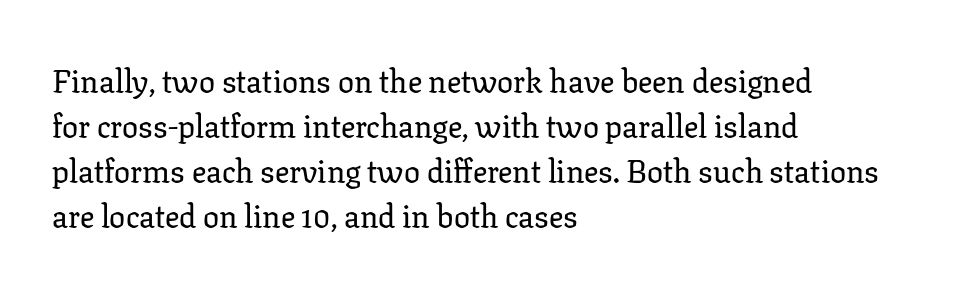
Q: Is the text italic (slanted)? A: No, it is upright.
Q: Is the typeface a serif or a sans-serif typeface? A: Serif.
Q: Is the text underlined? A: No.
Q: How is the paragraph aligned? A: Left-aligned.
Q: Is the spacing between letters normal or unusually wide? A: Normal.
Q: Is the spacing between lines tight, normal or loose? A: Normal.
Q: Width (condensed, normal, or wide)? A: Normal.
Q: Stroke contrast? A: Low.
Q: x-height? A: Medium.
Q: Monospaced? A: No.
